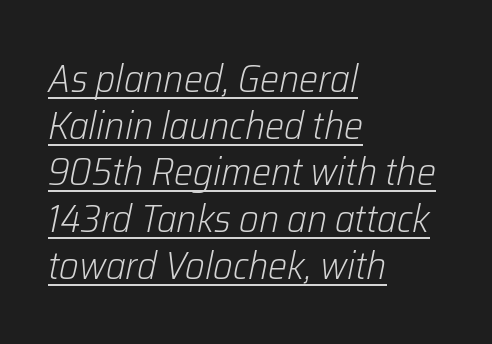
{"italic": "yes", "lean": "right", "slant_degrees": 12, "bold": "no", "weight": "light", "width": "normal", "stroke_contrast": "low", "x_height": "medium", "monospaced": "no", "underline": "yes", "align": "left", "line_spacing_ratio": 1.23, "letter_spacing": "normal", "letter_spacing_em": 0.0, "glyph_px": 38}
